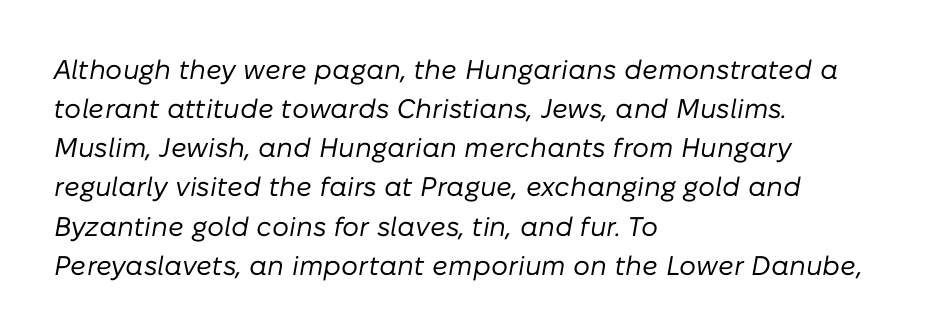
Q: Is the text bold? A: No.
Q: Is the text italic (slanted)? A: Yes, it leans right by about 10 degrees.
Q: Is the text underlined? A: No.
Q: How is the paragraph aligned? A: Left-aligned.
Q: Is the spacing between letters normal or unusually wide? A: Normal.
Q: Is the spacing between lines tight, normal or loose? A: Normal.
